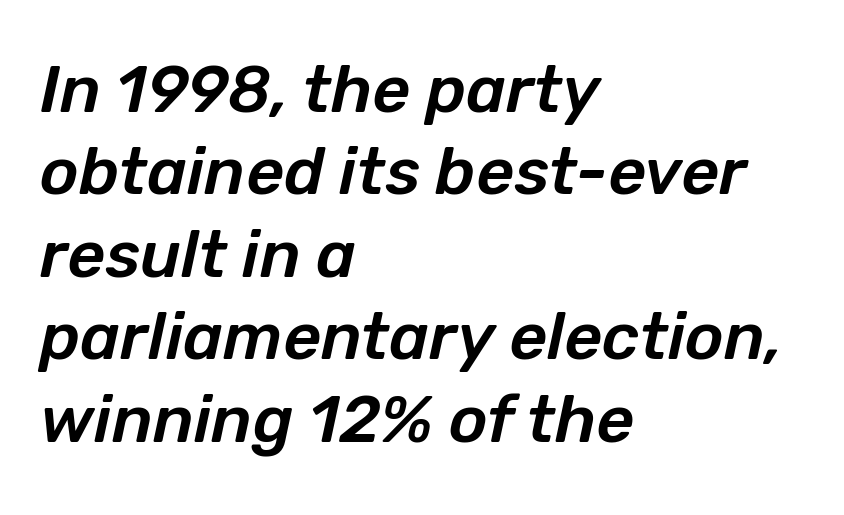
Q: Is the text italic (slanted)? A: Yes, it leans right by about 12 degrees.
Q: Is the text underlined? A: No.
Q: How is the paragraph aligned? A: Left-aligned.
Q: Is the spacing between letters normal or unusually wide? A: Normal.
Q: Is the spacing between lines tight, normal or loose? A: Normal.
Q: Width (condensed, normal, or wide)? A: Normal.
Q: Stroke contrast? A: Low.
Q: x-height? A: Medium.
Q: Monospaced? A: No.
